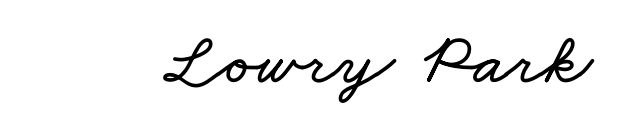
The image shows 73 px wide type; set normal letter spacing, not underlined; low stroke contrast and a small x-height.
